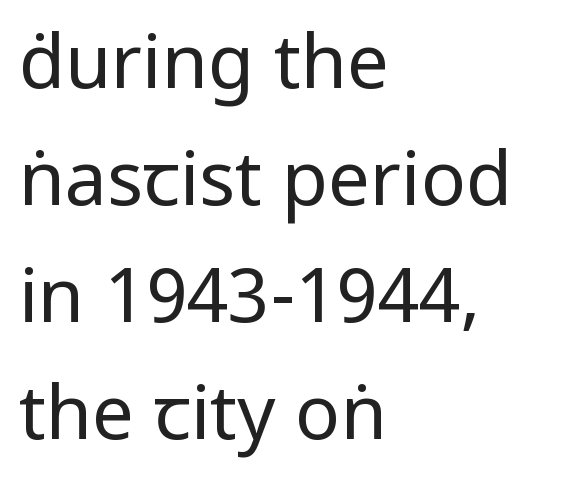
{"serif": "no", "italic": "no", "bold": "no", "weight": "regular", "width": "condensed", "stroke_contrast": "low", "x_height": "large", "monospaced": "no", "underline": "no", "align": "left", "line_spacing": "normal", "line_spacing_ratio": 1.56, "letter_spacing": "normal", "letter_spacing_em": 0.0, "glyph_px": 75}
